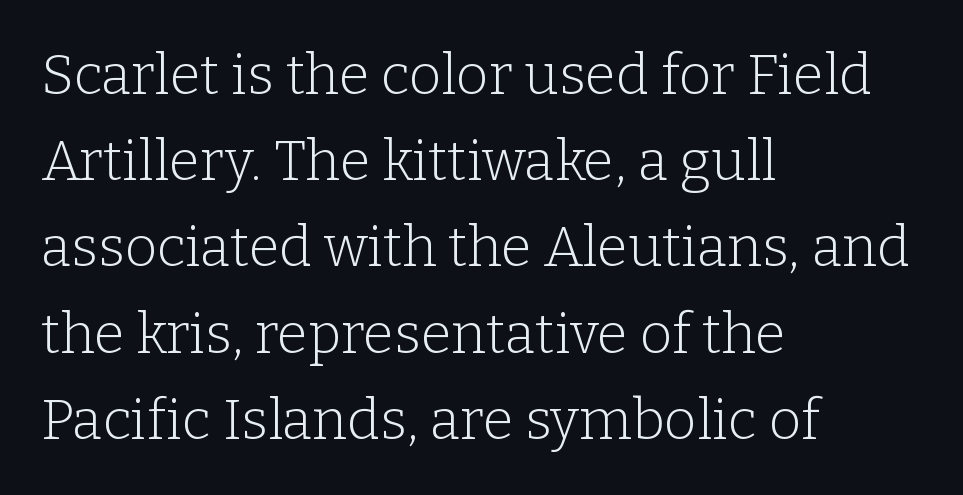
Q: Is the text bold? A: No.
Q: Is the text italic (slanted)? A: No, it is upright.
Q: Is the typeface a serif or a sans-serif typeface? A: Serif.
Q: Is the text underlined? A: No.
Q: How is the paragraph aligned? A: Left-aligned.
Q: Is the spacing between letters normal or unusually wide? A: Normal.
Q: Is the spacing between lines tight, normal or loose? A: Normal.
Q: Width (condensed, normal, or wide)? A: Normal.
Q: Stroke contrast? A: Low.
Q: x-height? A: Medium.
Q: Monospaced? A: No.
